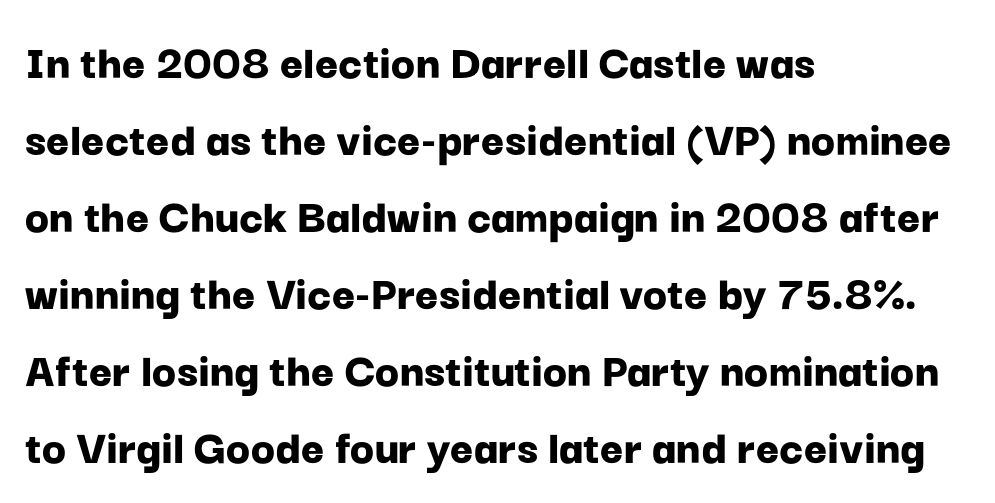
These lines keep a tight, regular rhythm from letter to letter. The characters display no serif detailing; their extremities are plain. Horizontal alignment here is leftward, the default for most running prose. This sample keeps an unexceptional amount of space between lines. The passage shown is emphatically bold.
